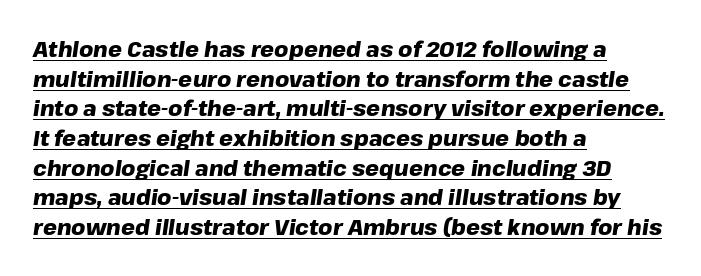
Q: Is the text bold? A: Yes.
Q: Is the text italic (slanted)? A: Yes, it leans right by about 8 degrees.
Q: Is the text underlined? A: Yes.
Q: How is the paragraph aligned? A: Left-aligned.
Q: Is the spacing between letters normal or unusually wide? A: Normal.
Q: Is the spacing between lines tight, normal or loose? A: Normal.
